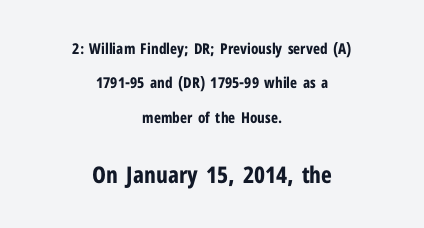
Q: Is the text bold? A: Yes.
Q: Is the text italic (slanted)? A: No, it is upright.
Q: Is the text underlined? A: No.
Q: How is the paragraph aligned? A: Centered.
Q: Is the spacing between letters normal or unusually wide? A: Normal.
Q: Is the spacing between lines tight, normal or loose? A: Loose.
Q: Which block of text is set in a larger size, the first (top) or the second (bottom)? A: The second (bottom) one.
